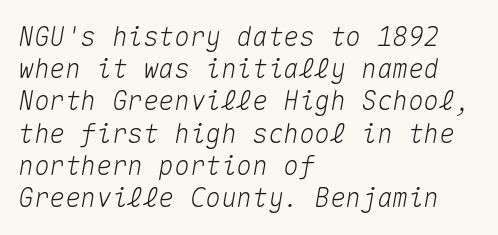
Q: Is the text italic (slanted)? A: Yes, it leans right by about 10 degrees.
Q: Is the text underlined? A: No.
Q: How is the paragraph aligned? A: Left-aligned.
Q: Is the spacing between letters normal or unusually wide? A: Normal.
